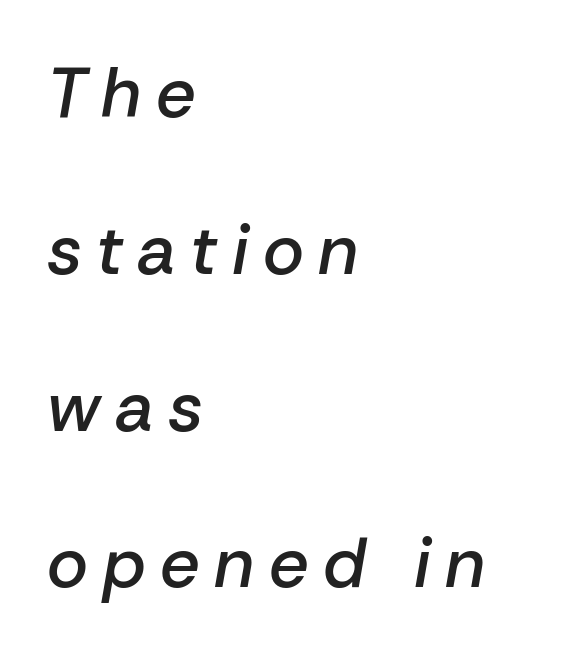
What's the leading like? Stretched, with rows far apart. The paragraph shown leans on its left margin. Students, note that the glyphs here are deliberately spaced far apart. Descenders are the only things crossing below the line. A typesetter would mark this as italic.
